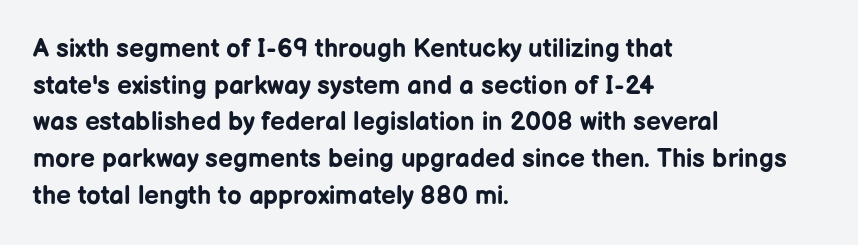
Q: Is the text bold? A: Yes.
Q: Is the text italic (slanted)? A: No, it is upright.
Q: Is the text underlined? A: No.
Q: How is the paragraph aligned? A: Left-aligned.
Q: Is the spacing between letters normal or unusually wide? A: Normal.
Q: Is the spacing between lines tight, normal or loose? A: Normal.
